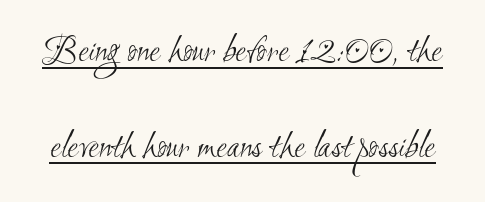
Q: Is the text bold? A: No.
Q: Is the typeface a serif or a sans-serif typeface? A: Sans-serif.
Q: Is the text underlined? A: Yes.
Q: Is the spacing between letters normal or unusually wide? A: Normal.
Q: Is the spacing between lines tight, normal or loose? A: Loose.
Q: Width (condensed, normal, or wide)? A: Condensed.
Q: Stroke contrast? A: Medium.
Q: x-height? A: Small.
Q: Monospaced? A: No.
